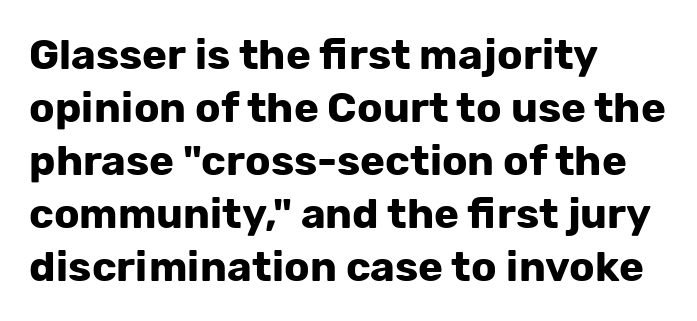
{"serif": "no", "italic": "no", "bold": "yes", "weight": "bold", "width": "normal", "stroke_contrast": "low", "x_height": "medium", "monospaced": "no", "underline": "no", "align": "left", "line_spacing": "normal", "line_spacing_ratio": 1.26, "letter_spacing": "normal", "letter_spacing_em": 0.0, "glyph_px": 42}
